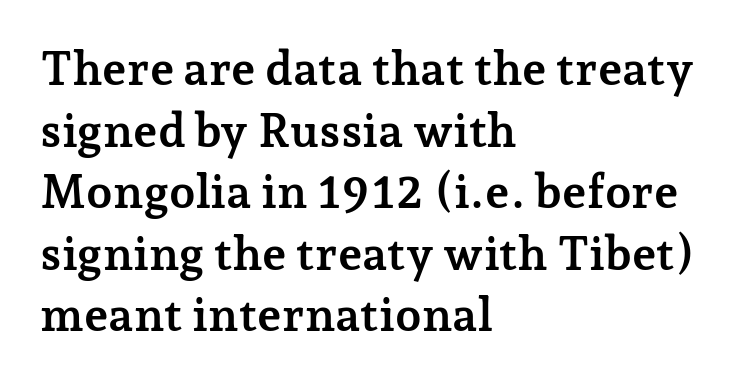
The image shows 47 px semibold serif type, upright; set left-aligned, normal line spacing (1.31x), normal letter spacing, not underlined; low stroke contrast and a medium x-height.
